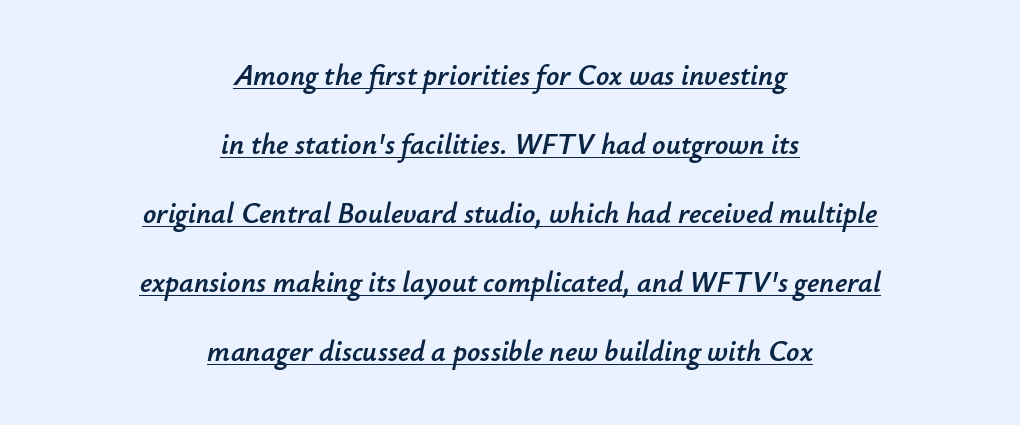
Reading down the block, each line starts at a different indent, mirrored at its end. Each new line begins a long way beneath the previous one. Varying glyph widths throughout — classic text-font behaviour. The typography opts for an oblique posture over an upright one. The type is set solid horizontally, with unmodified tracking.
